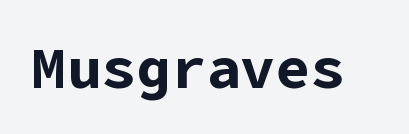
The image shows 58 px bold sans-serif type, upright; set normal letter spacing, not underlined; low stroke contrast and a medium x-height.
